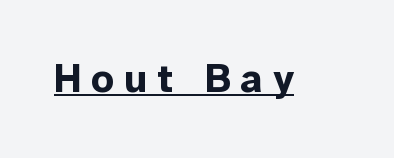
The image shows 40 px bold sans-serif type, upright; set unusually wide letter spacing (+0.25 em), underlined; low stroke contrast and a medium x-height.
